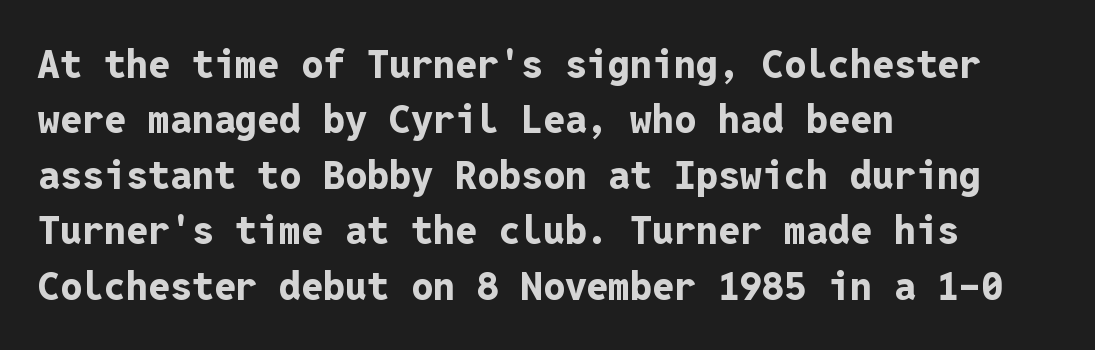
Q: Is the text bold? A: Yes.
Q: Is the text italic (slanted)? A: No, it is upright.
Q: Is the typeface a serif or a sans-serif typeface? A: Sans-serif.
Q: Is the text underlined? A: No.
Q: How is the paragraph aligned? A: Left-aligned.
Q: Is the spacing between letters normal or unusually wide? A: Normal.
Q: Is the spacing between lines tight, normal or loose? A: Normal.
Q: Width (condensed, normal, or wide)? A: Normal.
Q: Stroke contrast? A: Low.
Q: x-height? A: Medium.
Q: Monospaced? A: Yes.
